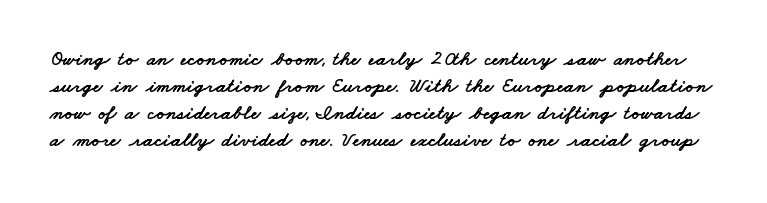
Look at the tracking — it's just the regular setting, nothing added. One glance says typical: line gaps are just what's usual. The words here are not underlined.
